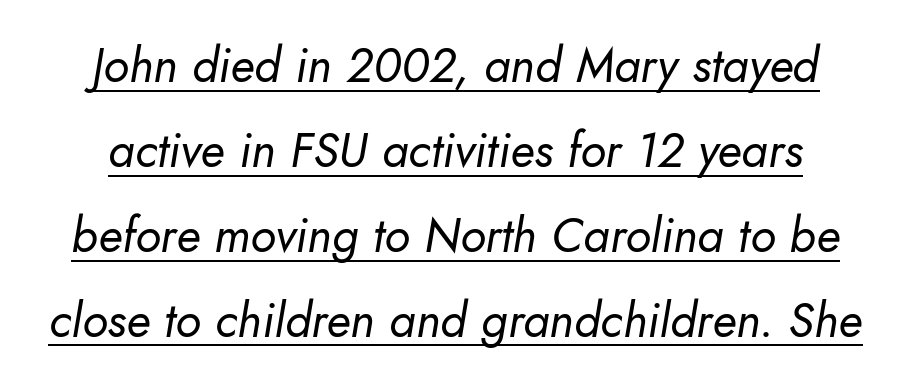
Q: Is the text bold? A: No.
Q: Is the text italic (slanted)? A: Yes, it leans right by about 10 degrees.
Q: Is the text underlined? A: Yes.
Q: Is the spacing between letters normal or unusually wide? A: Normal.
Q: Width (condensed, normal, or wide)? A: Normal.
Q: Stroke contrast? A: Low.
Q: x-height? A: Small.
Q: Monospaced? A: No.
